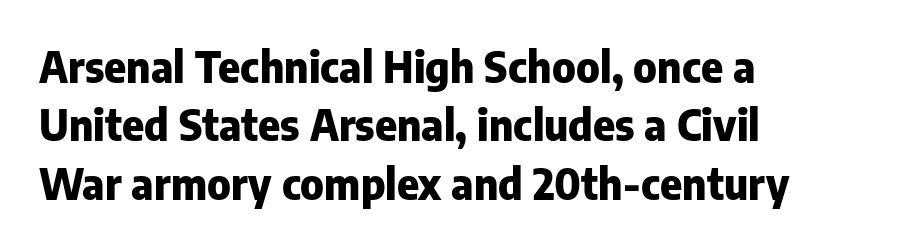
The image shows 42 px heavy sans-serif type, upright; set left-aligned, normal line spacing (1.39x), normal letter spacing, not underlined; low stroke contrast and a medium x-height.
